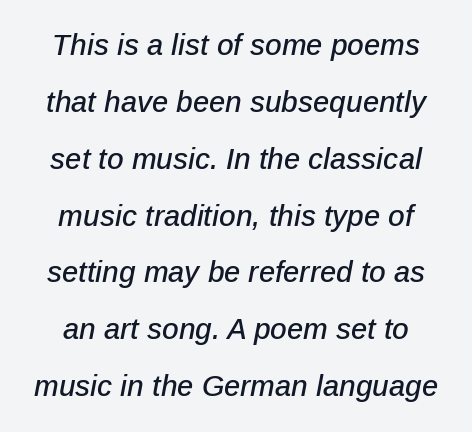
{"italic": "yes", "lean": "right", "slant_degrees": 12, "width": "normal", "stroke_contrast": "low", "x_height": "medium", "monospaced": "no", "underline": "no", "line_spacing": "loose", "line_spacing_ratio": 1.96, "letter_spacing": "normal", "letter_spacing_em": 0.0, "glyph_px": 29}
